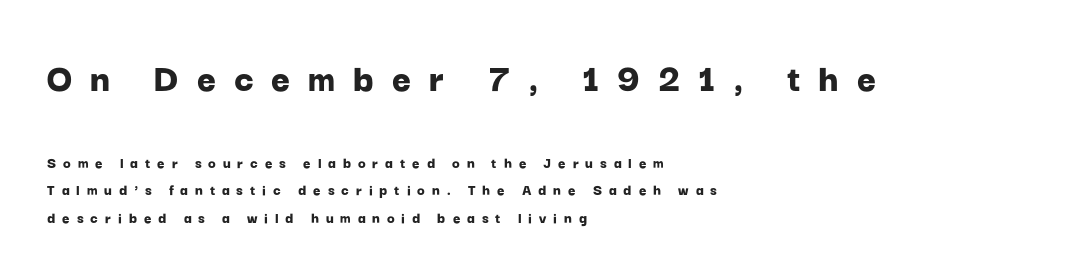
{"serif": "no", "italic": "no", "bold": "yes", "weight": "bold", "width": "normal", "stroke_contrast": "low", "x_height": "medium", "monospaced": "no", "underline": "no", "align": "left", "line_spacing_ratio": 1.73, "letter_spacing": "wide", "letter_spacing_em": 0.43, "larger_block": "first", "size_ratio": 2.56, "glyph_px": 41}
